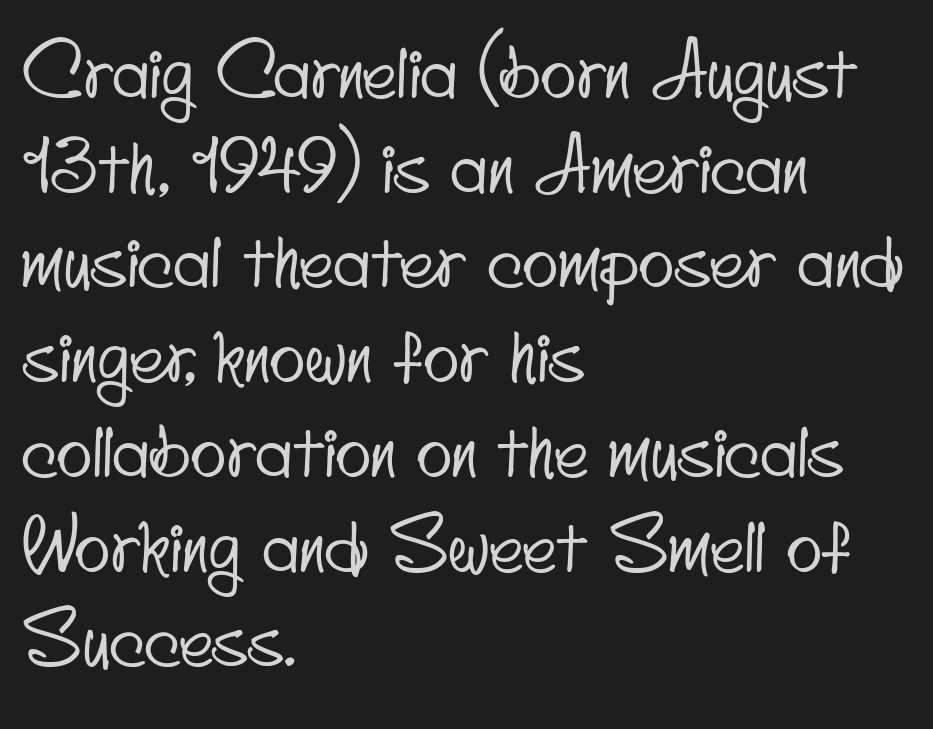
Evenly set lines give the paragraph a standard silhouette. Does the type have serifs? No, each stem ends abruptly. Tracking here is standard; glyphs follow each other at the usual distance. The string is rendered with underlining switched off.
